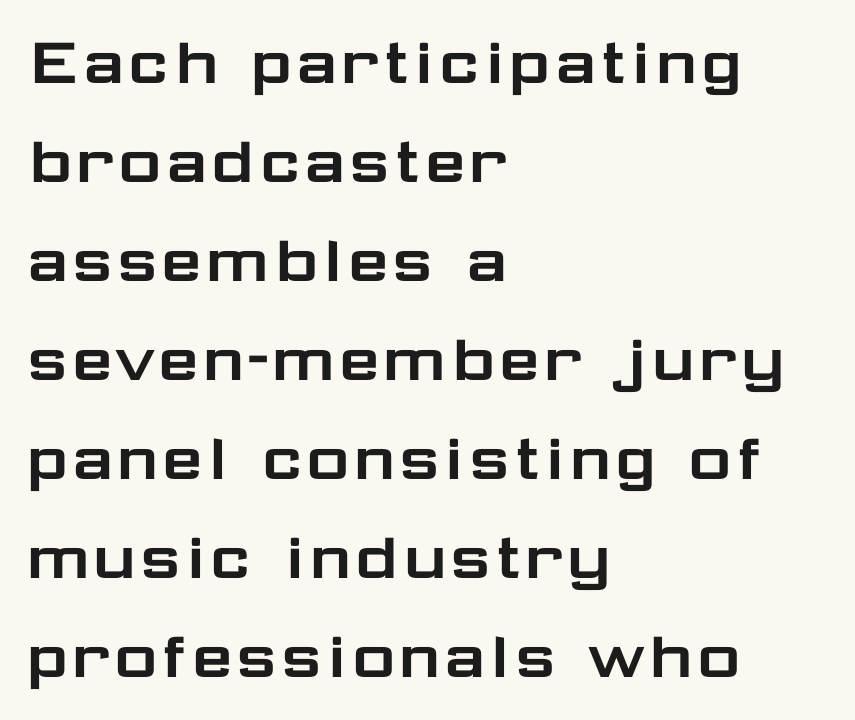
Is there much room between lines? A standard amount, neither cramped nor airy. Standard letterfit; no display-style spreading of the glyphs. Words float on clear page, feet unadorned. Regarding serifs, this sample does without them.
